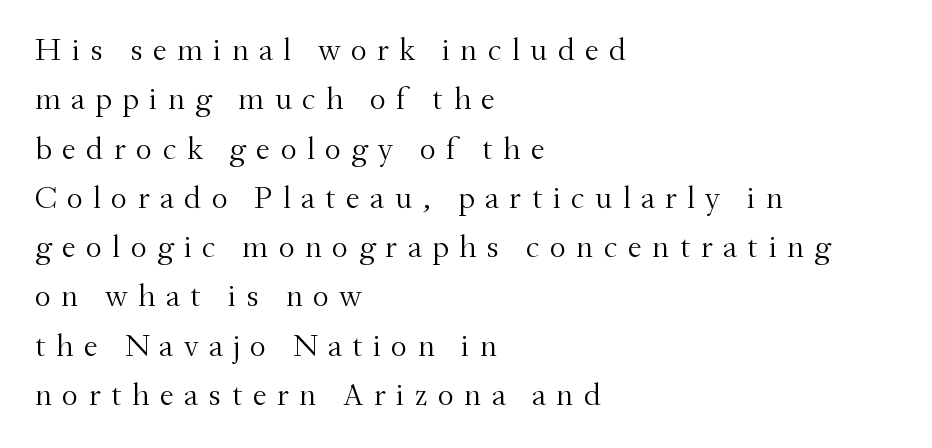
The image shows 32 px light serif type, upright; set left-aligned, normal line spacing (1.54x), unusually wide letter spacing (+0.32 em), not underlined; medium stroke contrast and a small x-height.
